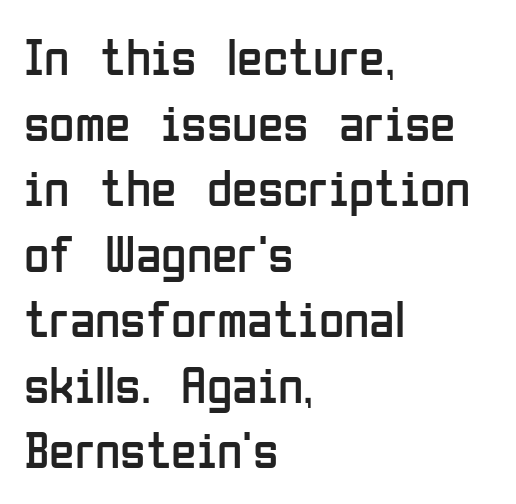
Q: Is the text bold? A: No.
Q: Is the text italic (slanted)? A: No, it is upright.
Q: Is the typeface a serif or a sans-serif typeface? A: Sans-serif.
Q: Is the text underlined? A: No.
Q: How is the paragraph aligned? A: Left-aligned.
Q: Is the spacing between letters normal or unusually wide? A: Normal.
Q: Is the spacing between lines tight, normal or loose? A: Normal.
Q: Width (condensed, normal, or wide)? A: Condensed.
Q: Stroke contrast? A: Low.
Q: x-height? A: Medium.
Q: Monospaced? A: No.
